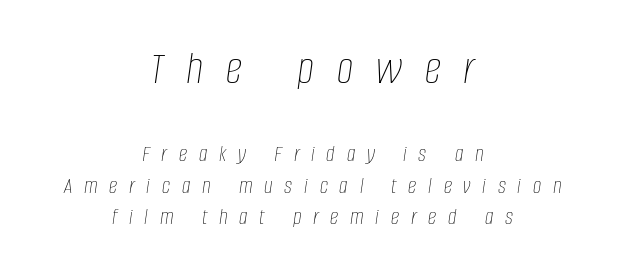
The image shows 47 px thin, condensed type, italic (leaning right); set centered, normal line spacing (1.31x), unusually wide letter spacing (+0.49 em), not underlined; the first (top) block is 1.96x larger; low stroke contrast and a large x-height.
